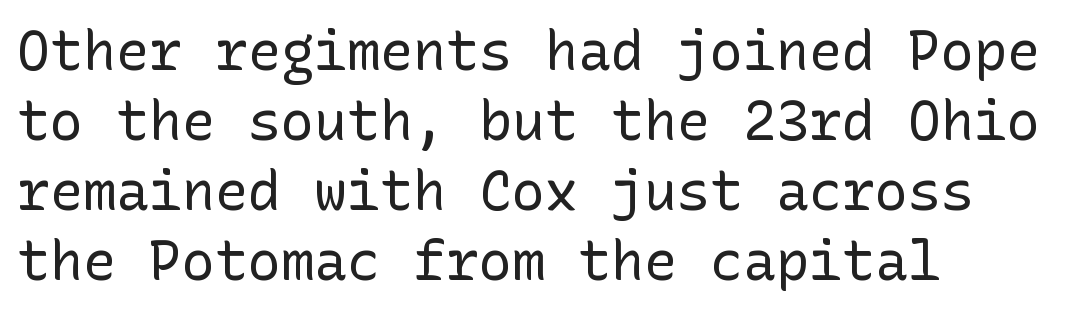
{"serif": "no", "italic": "no", "bold": "no", "weight": "regular", "width": "normal", "stroke_contrast": "low", "x_height": "medium", "underline": "no", "align": "left", "line_spacing": "normal", "line_spacing_ratio": 1.27, "letter_spacing": "normal", "letter_spacing_em": 0.0, "glyph_px": 55}
